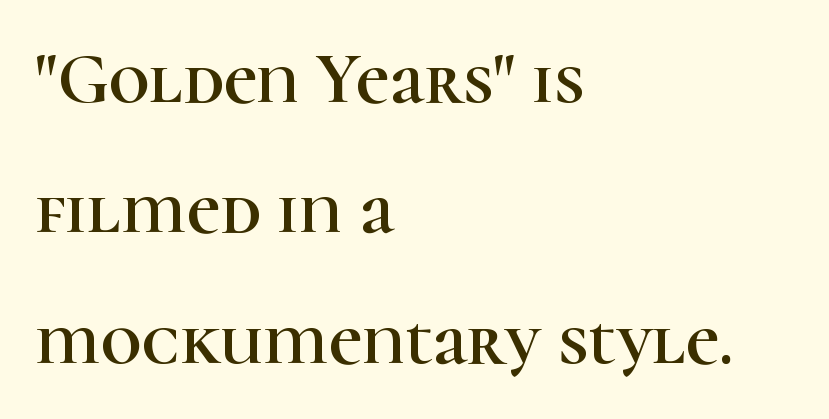
You can tell from the footed stems that serif type was used. Tracking value appears to be zero — textbook default spacing. Unlike italic type, these characters show no tilt at all. The paragraph has a hard left edge and a soft right edge.
